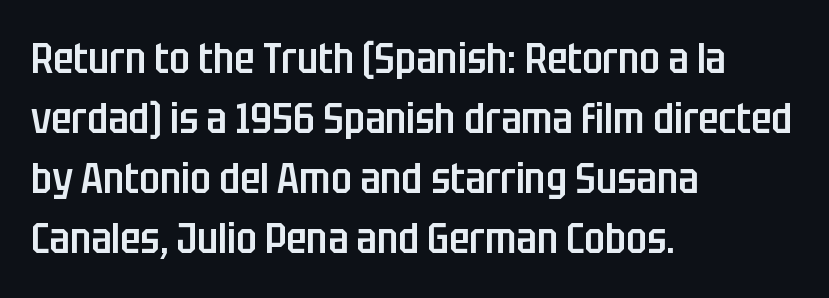
The image shows 42 px semibold, condensed sans-serif type, upright; set left-aligned, normal line spacing (1.43x), normal letter spacing, not underlined; low stroke contrast and a large x-height.
